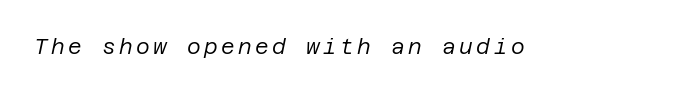
The image shows 21 px text type, italic (leaning right); set not underlined.
